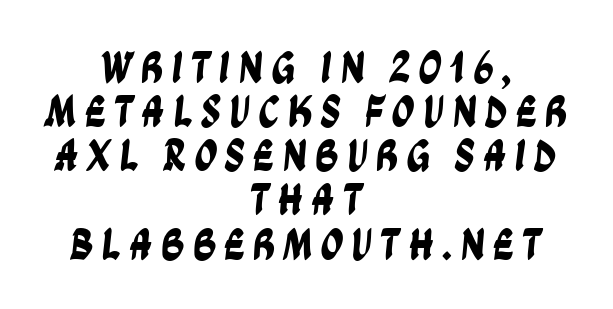
{"serif": "no", "width": "condensed", "stroke_contrast": "low", "x_height": "large", "monospaced": "no", "underline": "no", "align": "center", "line_spacing": "tight", "line_spacing_ratio": 0.96, "glyph_px": 46}
